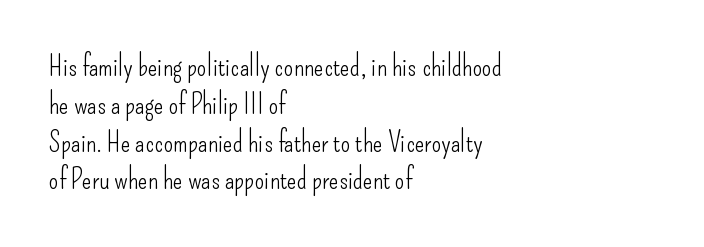
Short and long lines alike share a common starting point at left. The typography opts for an upright posture over an oblique one. Unbolded letterforms with no extra heft. The foot of each line stays bare and open. Nobody touched the tracking dial on this one.
